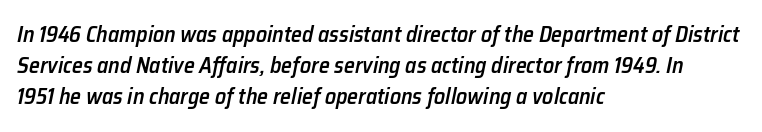
Q: Is the text bold? A: Semi-bold.
Q: Is the text italic (slanted)? A: Yes, it leans right by about 12 degrees.
Q: Is the text underlined? A: No.
Q: How is the paragraph aligned? A: Left-aligned.
Q: Is the spacing between letters normal or unusually wide? A: Normal.
Q: Is the spacing between lines tight, normal or loose? A: Normal.
